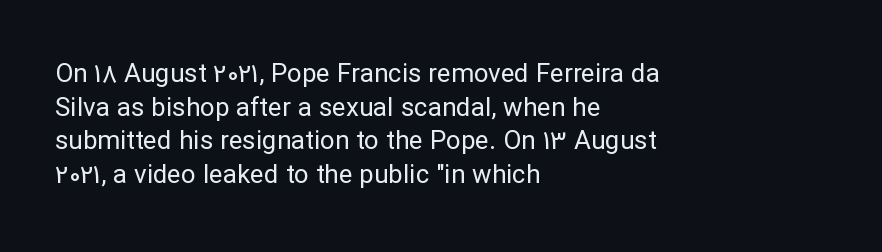
{"italic": "no", "bold": "no", "underline": "no", "align": "left", "line_spacing": "normal", "line_spacing_ratio": 1.29, "letter_spacing": "normal", "letter_spacing_em": 0.0, "glyph_px": 26}
